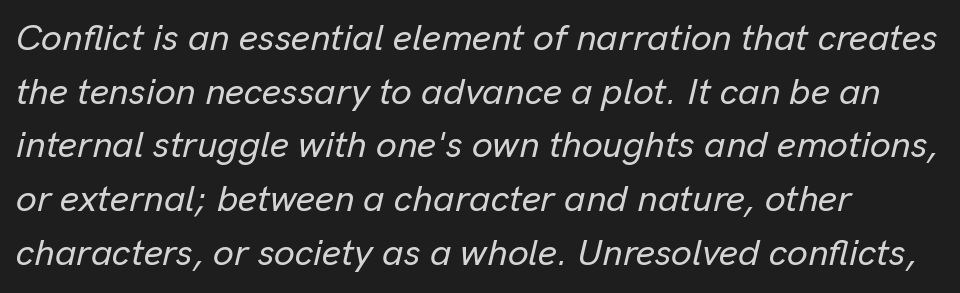
Q: Is the text italic (slanted)? A: Yes, it leans right by about 13 degrees.
Q: Is the text underlined? A: No.
Q: Is the spacing between letters normal or unusually wide? A: Normal.
Q: Is the spacing between lines tight, normal or loose? A: Normal.
Q: Width (condensed, normal, or wide)? A: Normal.
Q: Stroke contrast? A: Low.
Q: x-height? A: Medium.
Q: Monospaced? A: No.
